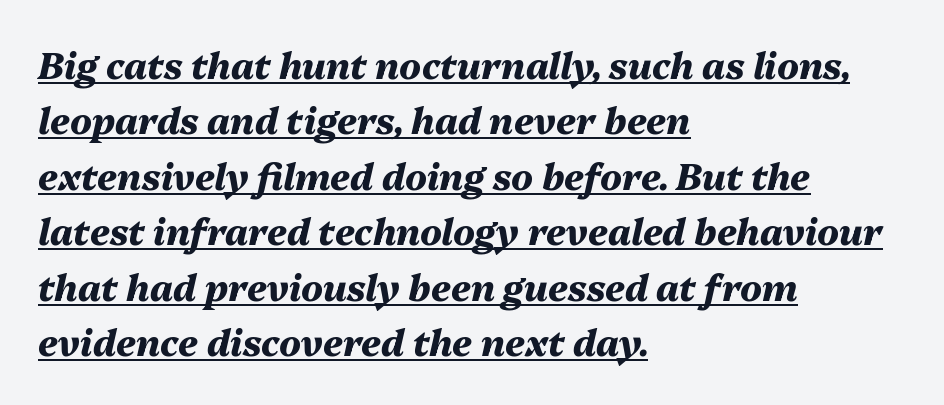
A baseline rule has been typeset under these characters. Its strokes are broad and dark, the hallmark of bold type. Leftover space on each line is placed entirely after the last word. Think of a printed novel: that variable character pitch is what you see here. Slanted lettering throughout.
